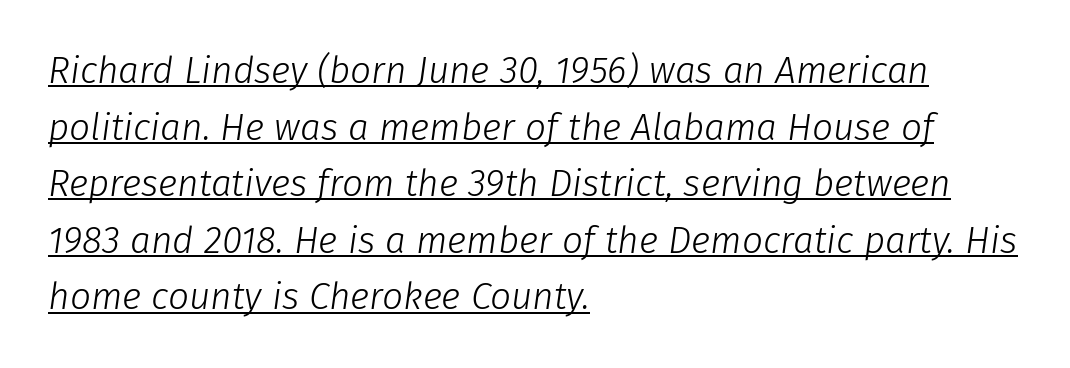
{"italic": "yes", "lean": "right", "slant_degrees": 8, "bold": "no", "weight": "light", "width": "normal", "stroke_contrast": "low", "x_height": "medium", "monospaced": "no", "underline": "yes", "align": "left", "line_spacing": "normal", "line_spacing_ratio": 1.53, "letter_spacing": "normal", "letter_spacing_em": 0.0, "glyph_px": 37}
